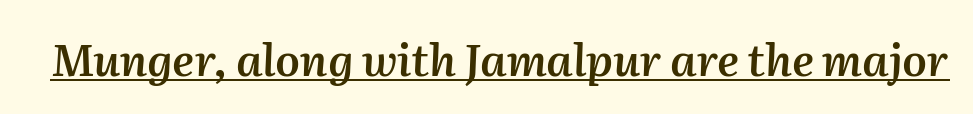
Q: Is the text bold? A: Semi-bold.
Q: Is the text italic (slanted)? A: Yes, it leans right by about 2 degrees.
Q: Is the text underlined? A: Yes.
Q: Is the spacing between letters normal or unusually wide? A: Normal.
Q: Width (condensed, normal, or wide)? A: Normal.
Q: Stroke contrast? A: Medium.
Q: x-height? A: Medium.
Q: Monospaced? A: No.
